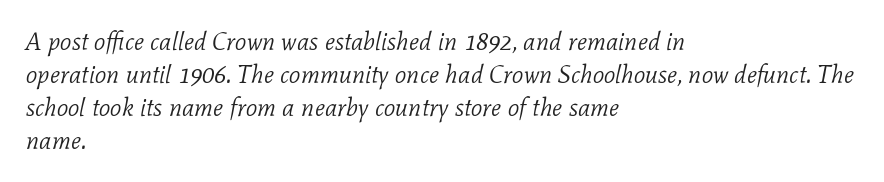
Is the type slanted? Yes — the strokes lean at a clear angle. Honestly, the row spacing looks completely unremarkable. All the whitespace from short lines collects on the right. The string is rendered with underlining switched off.
